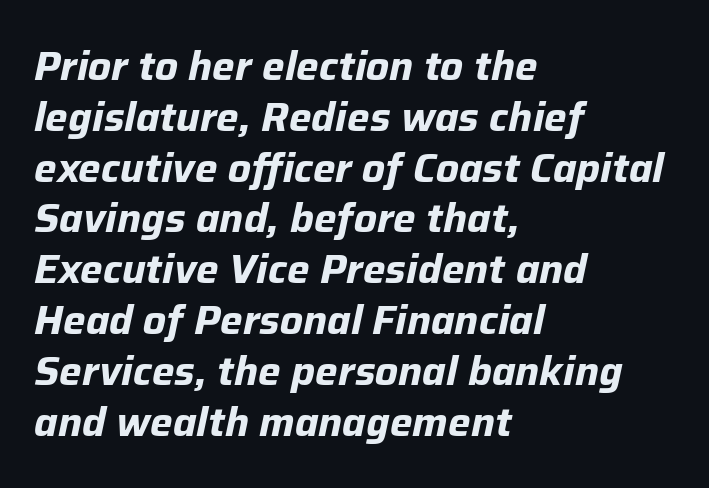
{"italic": "yes", "lean": "right", "slant_degrees": 12, "bold": "yes", "weight": "bold", "width": "normal", "stroke_contrast": "low", "x_height": "medium", "monospaced": "no", "underline": "no", "align": "left", "line_spacing": "normal", "line_spacing_ratio": 1.27, "letter_spacing": "normal", "letter_spacing_em": 0.0, "glyph_px": 40}
